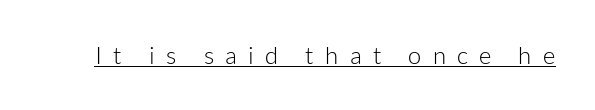
{"italic": "no", "bold": "no", "underline": "yes", "letter_spacing": "wide", "letter_spacing_em": 0.47, "glyph_px": 24}
